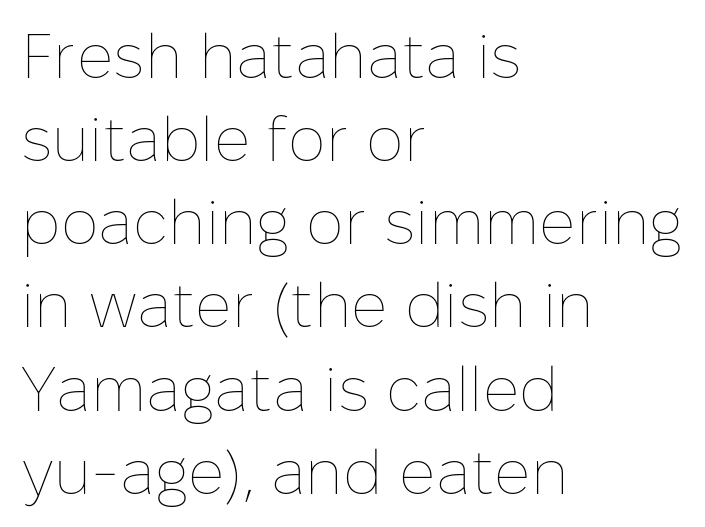
The image shows 63 px thin type, upright; set left-aligned, normal line spacing (1.32x), normal letter spacing, not underlined; low stroke contrast and a medium x-height.
